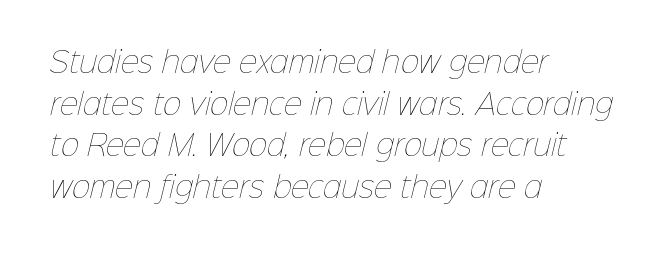
The horizontal fit of the characters is conventional and even. A quiet, ordinary-to-light weight characterises the typeface. Plain, unruled lines of type. The lines are quadded left. Normally led — the rows are evenly, conventionally spaced.
